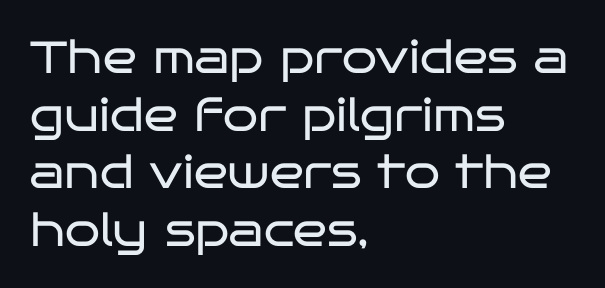
Q: Is the text bold? A: No.
Q: Is the text italic (slanted)? A: No, it is upright.
Q: Is the typeface a serif or a sans-serif typeface? A: Sans-serif.
Q: Is the text underlined? A: No.
Q: How is the paragraph aligned? A: Left-aligned.
Q: Is the spacing between letters normal or unusually wide? A: Normal.
Q: Is the spacing between lines tight, normal or loose? A: Normal.
Q: Width (condensed, normal, or wide)? A: Wide.
Q: Stroke contrast? A: Low.
Q: x-height? A: Large.
Q: Monospaced? A: No.
